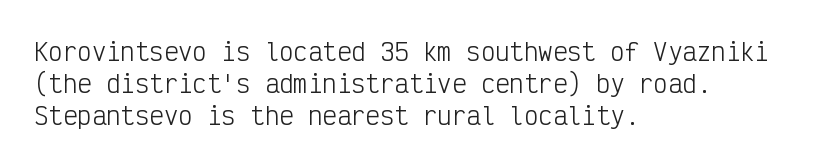
{"italic": "no", "bold": "no", "underline": "no", "align": "left", "line_spacing": "normal", "line_spacing_ratio": 1.34, "letter_spacing": "normal", "letter_spacing_em": 0.0, "glyph_px": 24}
